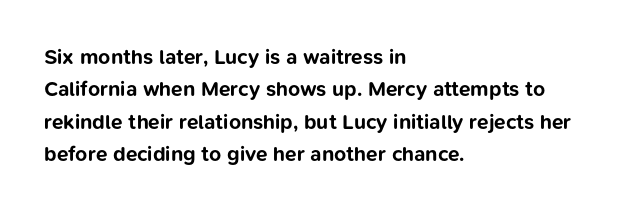
Unlike italic type, these characters show no tilt at all. Line starts are locked; line ends wander. Characters follow at the spacing the type designer built in. On the weight axis this lands at bold, roughly 700. The passage shown is not underscored anywhere.
